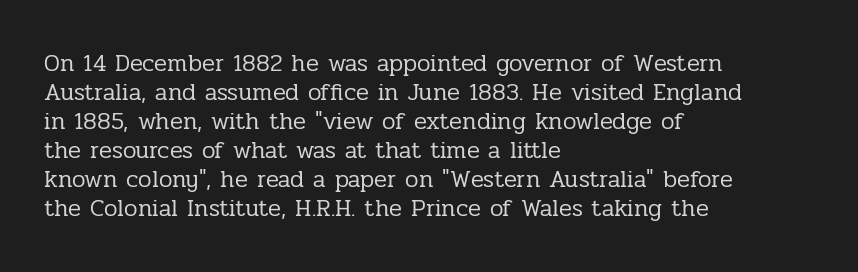
Q: Is the text bold? A: No.
Q: Is the text italic (slanted)? A: No, it is upright.
Q: Is the text underlined? A: No.
Q: How is the paragraph aligned? A: Left-aligned.
Q: Is the spacing between letters normal or unusually wide? A: Normal.
